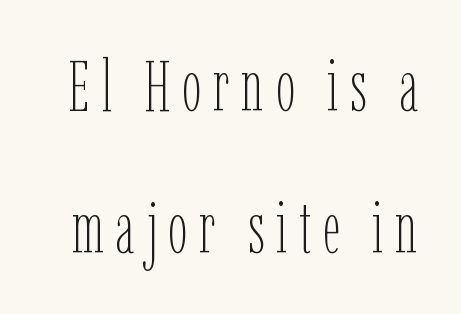
Q: Is the text bold? A: No.
Q: Is the text italic (slanted)? A: No, it is upright.
Q: Is the text underlined? A: No.
Q: Is the spacing between lines tight, normal or loose? A: Loose.
Q: Width (condensed, normal, or wide)? A: Condensed.
Q: Stroke contrast? A: Low.
Q: x-height? A: Medium.
Q: Monospaced? A: No.
